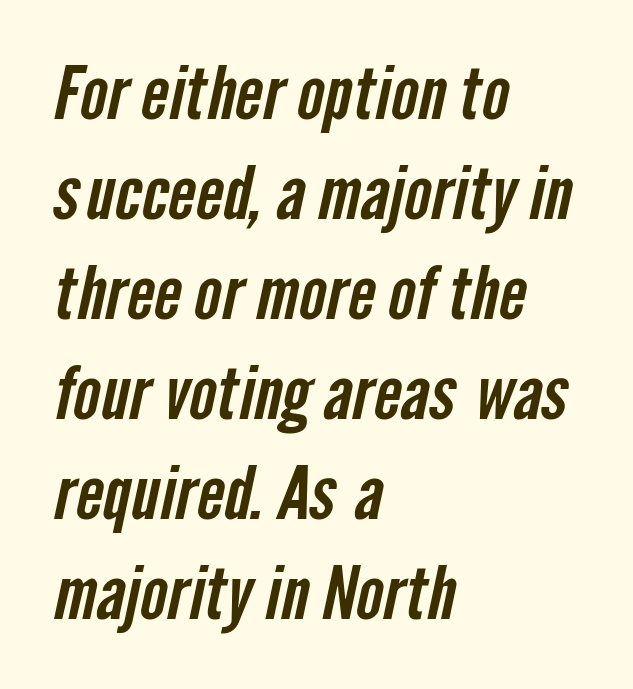
Q: Is the typeface a serif or a sans-serif typeface? A: Sans-serif.
Q: Is the text underlined? A: No.
Q: How is the paragraph aligned? A: Left-aligned.
Q: Is the spacing between letters normal or unusually wide? A: Normal.
Q: Is the spacing between lines tight, normal or loose? A: Normal.
Q: Width (condensed, normal, or wide)? A: Condensed.
Q: Stroke contrast? A: Low.
Q: x-height? A: Medium.
Q: Monospaced? A: No.
